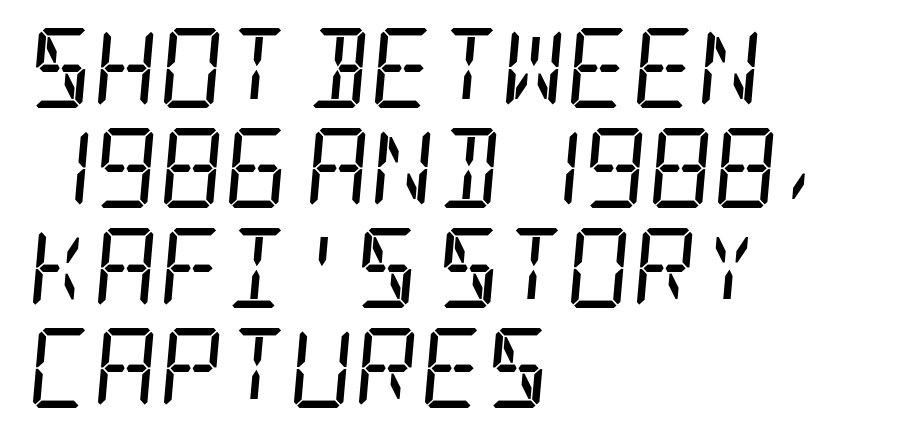
Q: Is the text bold? A: No.
Q: Is the text italic (slanted)? A: Yes, it leans right by about 5 degrees.
Q: Is the typeface a serif or a sans-serif typeface? A: Serif.
Q: Is the text underlined? A: No.
Q: How is the paragraph aligned? A: Left-aligned.
Q: Is the spacing between letters normal or unusually wide? A: Normal.
Q: Is the spacing between lines tight, normal or loose? A: Normal.
Q: Width (condensed, normal, or wide)? A: Condensed.
Q: Stroke contrast? A: Low.
Q: x-height? A: Large.
